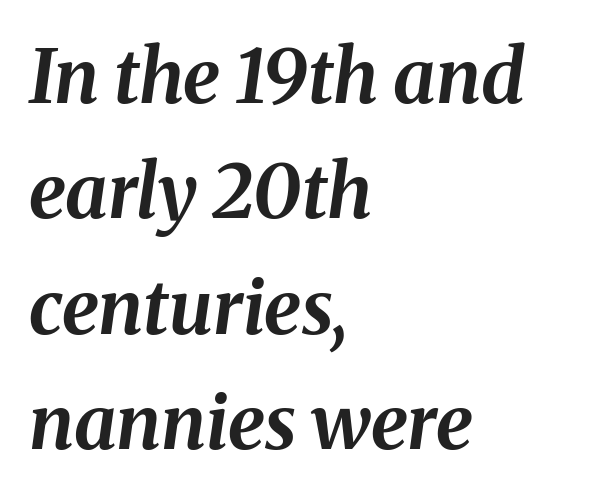
{"italic": "yes", "lean": "right", "slant_degrees": 8, "bold": "yes", "weight": "bold", "width": "normal", "stroke_contrast": "medium", "x_height": "medium", "monospaced": "no", "underline": "no", "align": "left", "line_spacing": "normal", "line_spacing_ratio": 1.54, "letter_spacing": "normal", "letter_spacing_em": 0.0, "glyph_px": 75}
